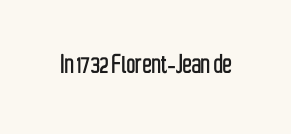
{"serif": "no", "italic": "no", "width": "condensed", "stroke_contrast": "low", "x_height": "medium", "monospaced": "no", "underline": "no", "letter_spacing": "normal", "letter_spacing_em": 0.0, "glyph_px": 31}
